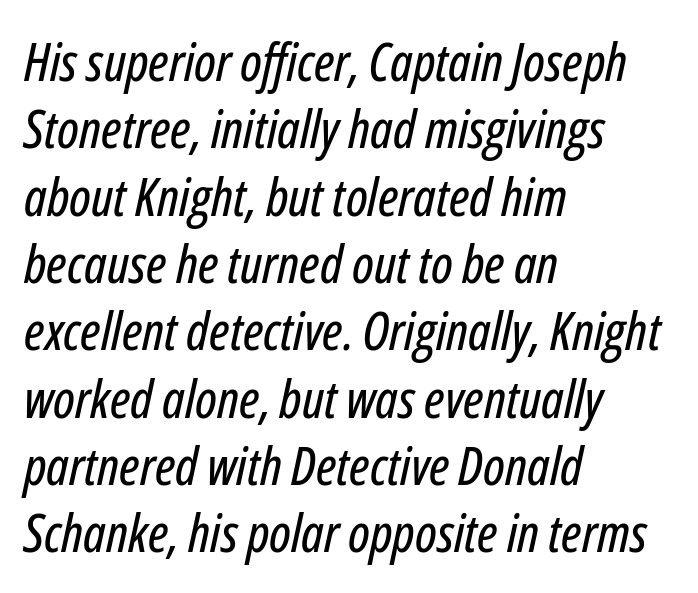
The image shows 53 px condensed type, italic (leaning right); set left-aligned, normal line spacing (1.27x), normal letter spacing, not underlined; low stroke contrast and a medium x-height.
